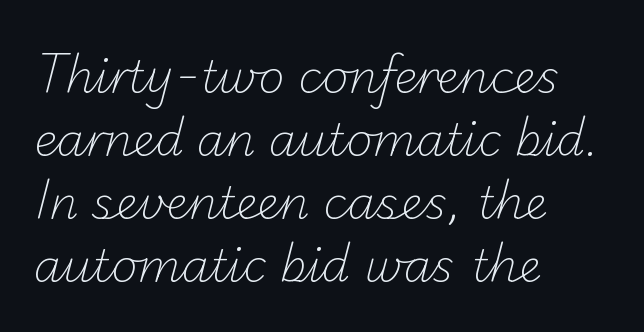
The image shows 45 px light sans-serif type; set left-aligned, normal line spacing (1.4x), normal letter spacing, not underlined; low stroke contrast and a small x-height.
